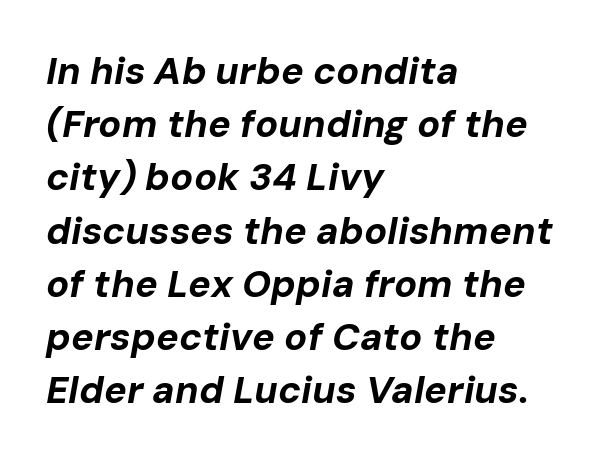
Q: Is the text bold? A: Yes.
Q: Is the text italic (slanted)? A: Yes, it leans right by about 10 degrees.
Q: Is the text underlined? A: No.
Q: How is the paragraph aligned? A: Left-aligned.
Q: Is the spacing between letters normal or unusually wide? A: Normal.
Q: Is the spacing between lines tight, normal or loose? A: Normal.
Q: Width (condensed, normal, or wide)? A: Normal.
Q: Stroke contrast? A: Low.
Q: x-height? A: Medium.
Q: Monospaced? A: No.
